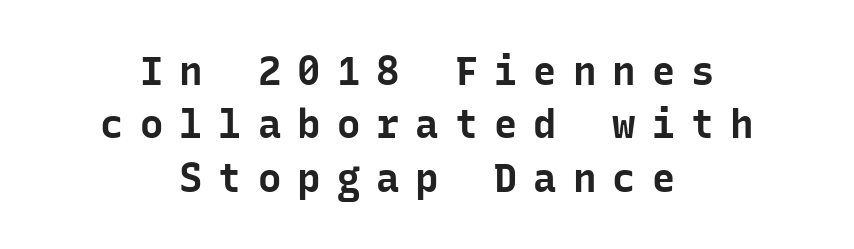
Q: Is the text bold? A: Yes.
Q: Is the text italic (slanted)? A: No, it is upright.
Q: Is the typeface a serif or a sans-serif typeface? A: Sans-serif.
Q: Is the text underlined? A: No.
Q: How is the paragraph aligned? A: Centered.
Q: Is the spacing between letters normal or unusually wide? A: Unusually wide.
Q: Is the spacing between lines tight, normal or loose? A: Normal.
Q: Width (condensed, normal, or wide)? A: Normal.
Q: Stroke contrast? A: Low.
Q: x-height? A: Medium.
Q: Monospaced? A: Yes.
